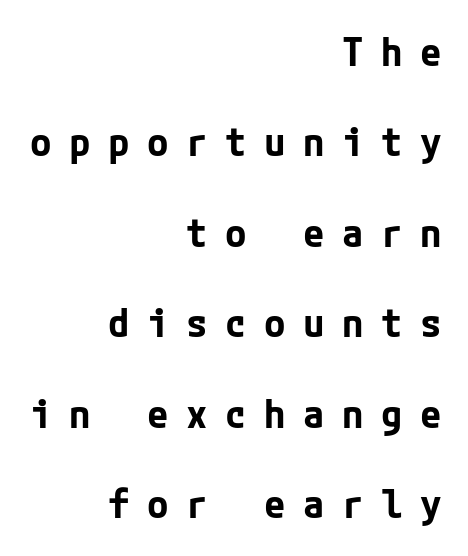
{"serif": "no", "italic": "no", "bold": "yes", "weight": "bold", "width": "normal", "stroke_contrast": "low", "x_height": "medium", "underline": "no", "align": "right", "line_spacing": "loose", "line_spacing_ratio": 2.32, "letter_spacing": "wide", "letter_spacing_em": 0.45, "glyph_px": 39}
